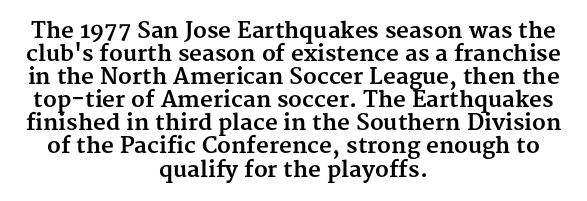
The image shows 22 px bold type, upright; set centered, tight line spacing (1.05x), normal letter spacing, not underlined.
